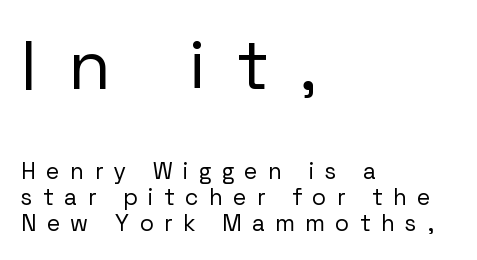
The image shows 69 px regular-weight sans-serif type, upright; set left-aligned, tight line spacing (1.15x), unusually wide letter spacing (+0.47 em), not underlined; the first (top) block is 3.0x larger; low stroke contrast and a medium x-height.
